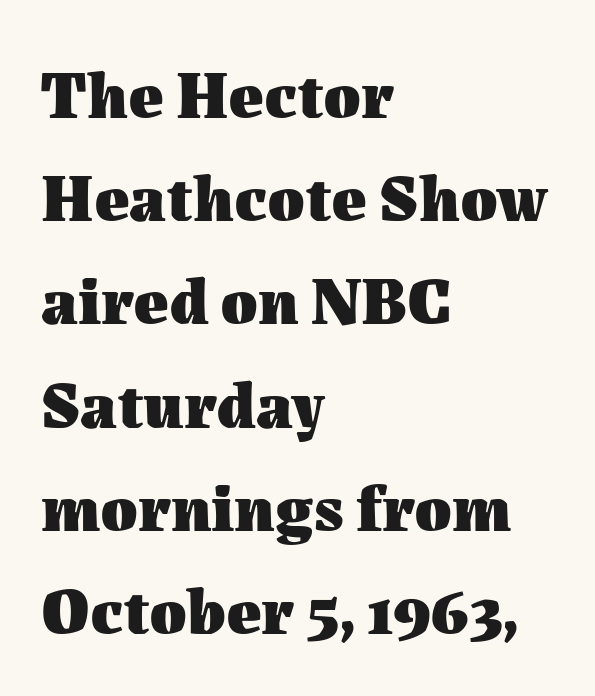
{"italic": "no", "bold": "yes", "weight": "heavy", "width": "normal", "stroke_contrast": "medium", "x_height": "medium", "monospaced": "no", "underline": "no", "align": "left", "line_spacing": "normal", "line_spacing_ratio": 1.54, "letter_spacing": "normal", "letter_spacing_em": 0.0, "glyph_px": 67}
